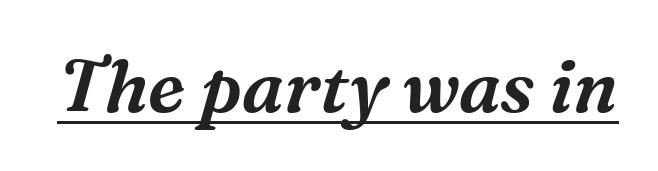
{"serif": "yes", "italic": "yes", "lean": "right", "slant_degrees": 16, "width": "normal", "stroke_contrast": "medium", "x_height": "medium", "monospaced": "no", "underline": "yes", "letter_spacing": "normal", "letter_spacing_em": 0.0, "glyph_px": 73}
